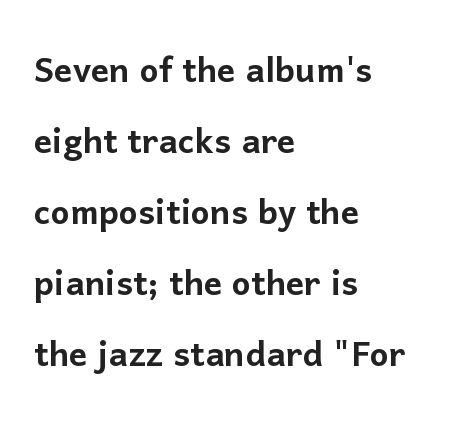
The image shows 45 px sans-serif type, upright; set left-aligned, normal line spacing (1.58x), normal letter spacing, not underlined; low stroke contrast and a medium x-height.
